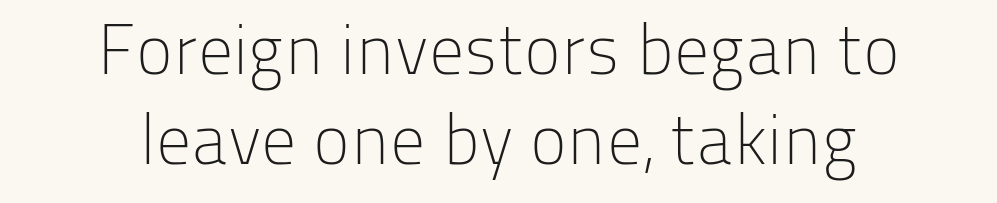
This sample has the flowing, uneven cadence of proportional lettering. There is no visible air inserted between adjacent glyphs. Underline: absent. A typesetter would call this leading conventional body-copy spacing.
